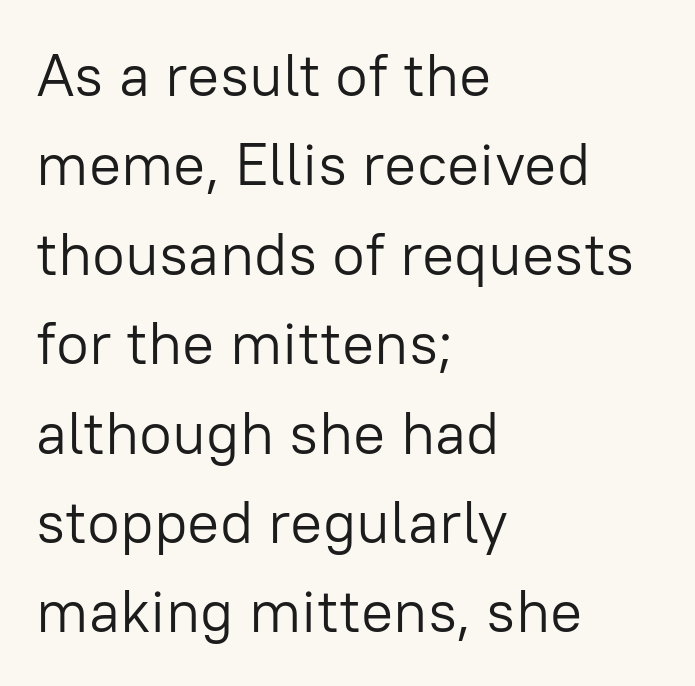
The image shows 60 px light sans-serif type, upright; set left-aligned, normal line spacing (1.49x), normal letter spacing, not underlined; low stroke contrast and a medium x-height.
